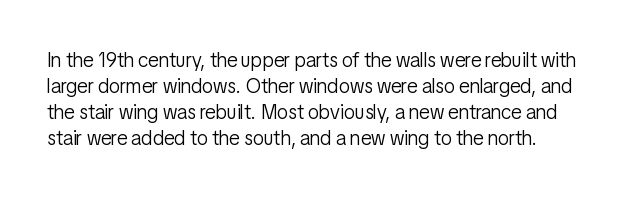
{"italic": "no", "bold": "no", "underline": "no", "line_spacing": "normal", "line_spacing_ratio": 1.3, "letter_spacing": "normal", "letter_spacing_em": 0.0, "glyph_px": 20}
